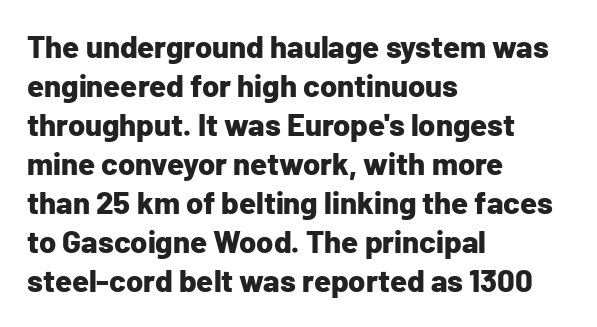
Quick note: interline space is typical. No feet cap the strokes, marking this as sans-serif type. The zone under the glyphs is completely vacant. I'd describe the lettering as bold — thick and assertive. Do the characters align in a grid? No, the font is proportional.
